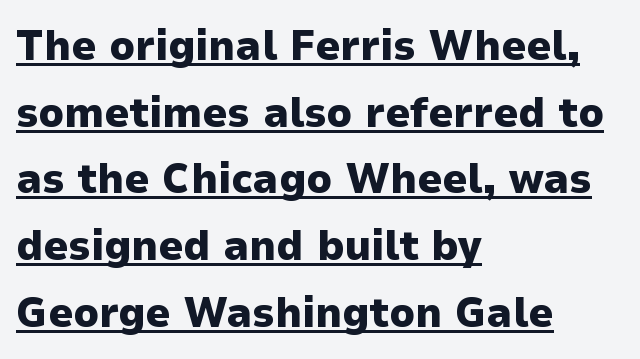
The image shows 43 px heavy sans-serif type, upright; set left-aligned, normal line spacing (1.55x), normal letter spacing, underlined; low stroke contrast and a medium x-height.
